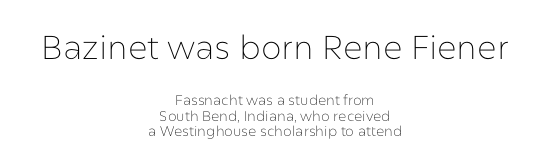
Q: Is the text bold? A: No.
Q: Is the text italic (slanted)? A: No, it is upright.
Q: Is the typeface a serif or a sans-serif typeface? A: Sans-serif.
Q: Is the text underlined? A: No.
Q: How is the paragraph aligned? A: Centered.
Q: Is the spacing between letters normal or unusually wide? A: Normal.
Q: Is the spacing between lines tight, normal or loose? A: Tight.
Q: Which block of text is set in a larger size, the first (top) or the second (bottom)? A: The first (top) one.
Q: Width (condensed, normal, or wide)? A: Normal.
Q: Stroke contrast? A: Low.
Q: x-height? A: Medium.
Q: Monospaced? A: No.
